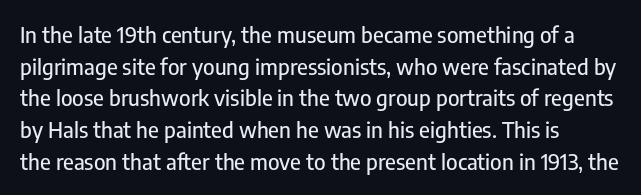
Q: Is the text italic (slanted)? A: No, it is upright.
Q: Is the text underlined? A: No.
Q: How is the paragraph aligned? A: Left-aligned.
Q: Is the spacing between letters normal or unusually wide? A: Normal.
Q: Is the spacing between lines tight, normal or loose? A: Normal.
